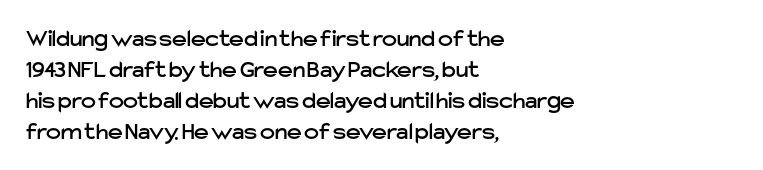
Clear beneath every line of the passage. Is the block centered? No — it sits flush against the left margin. Observe the ordinary spacing: letters are neighbours, not strangers. The letters stand upright; this is a roman face.
